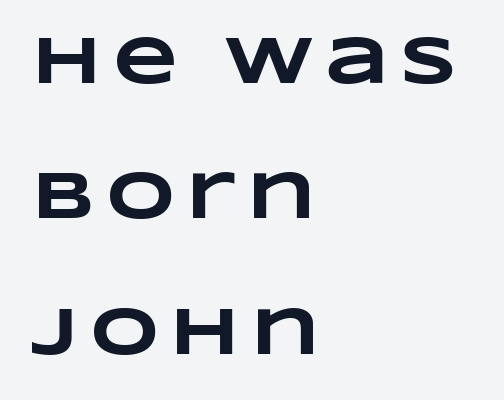
Chunky letters — that's bold for sure. The baseline area is clear. Does the copy run flush right? No — it runs flush left. Spacing verdict: proportional, widths tailored to each character. These lines stand farther apart than default settings would place them.
